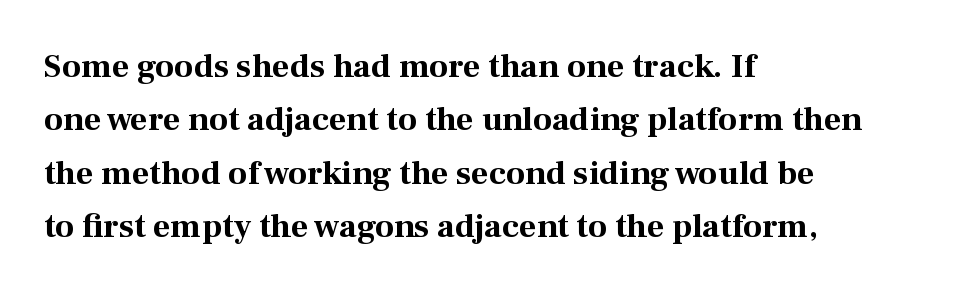
The image shows 34 px bold serif type, upright; set left-aligned, normal line spacing (1.57x), normal letter spacing, not underlined; medium stroke contrast and a medium x-height.
